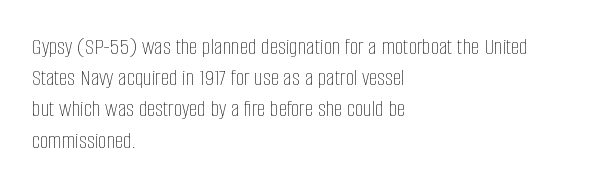
Q: Is the text bold? A: No.
Q: Is the text italic (slanted)? A: No, it is upright.
Q: Is the text underlined? A: No.
Q: How is the paragraph aligned? A: Left-aligned.
Q: Is the spacing between letters normal or unusually wide? A: Normal.
Q: Is the spacing between lines tight, normal or loose? A: Normal.
